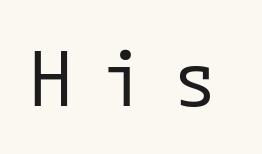
{"serif": "no", "italic": "no", "bold": "no", "weight": "regular", "width": "normal", "stroke_contrast": "low", "x_height": "medium", "underline": "no", "letter_spacing": "wide", "letter_spacing_em": 0.4, "glyph_px": 76}
